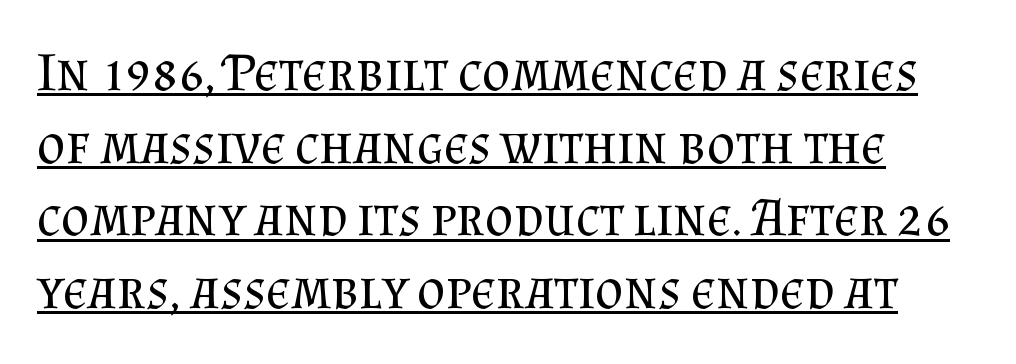
Q: Is the text bold? A: No.
Q: Is the text italic (slanted)? A: No, it is upright.
Q: Is the typeface a serif or a sans-serif typeface? A: Serif.
Q: Is the text underlined? A: Yes.
Q: Is the spacing between letters normal or unusually wide? A: Normal.
Q: Is the spacing between lines tight, normal or loose? A: Normal.
Q: Width (condensed, normal, or wide)? A: Normal.
Q: Stroke contrast? A: Medium.
Q: x-height? A: Small.
Q: Monospaced? A: No.
